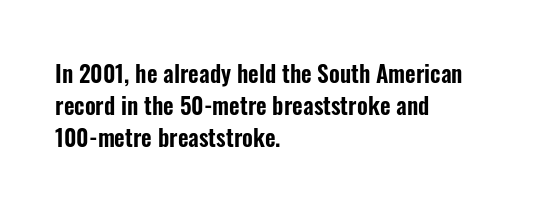
The image shows 23 px text type, upright; set left-aligned, normal line spacing (1.39x), normal letter spacing, not underlined.
